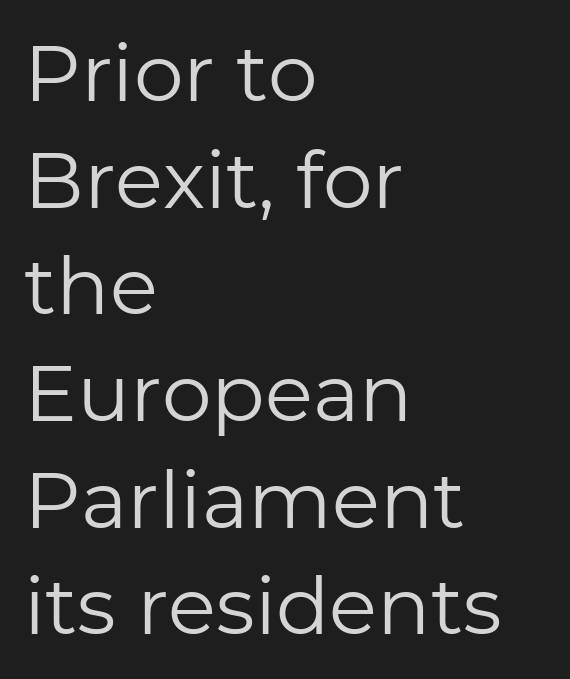
Q: Is the text bold? A: No.
Q: Is the text italic (slanted)? A: No, it is upright.
Q: Is the typeface a serif or a sans-serif typeface? A: Sans-serif.
Q: Is the text underlined? A: No.
Q: How is the paragraph aligned? A: Left-aligned.
Q: Is the spacing between letters normal or unusually wide? A: Normal.
Q: Is the spacing between lines tight, normal or loose? A: Normal.
Q: Width (condensed, normal, or wide)? A: Normal.
Q: Stroke contrast? A: Low.
Q: x-height? A: Medium.
Q: Monospaced? A: No.
